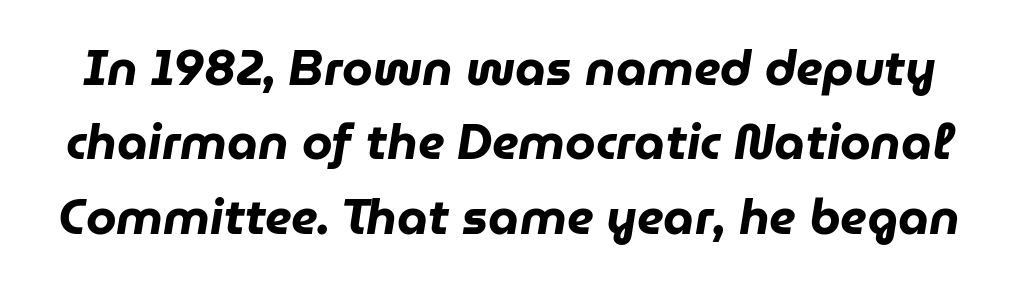
Notice how descenders clear the ascenders below comfortably — that's standard leading. Tracking here is standard; glyphs follow each other at the usual distance. The glyphs have the mass of a bold cut. Notice how the stems are inclined rather than vertical — that's the hallmark of italics. Here the designer chose a conventional face with non-uniform glyph widths. A clean baseline with only descenders dipping below it.
